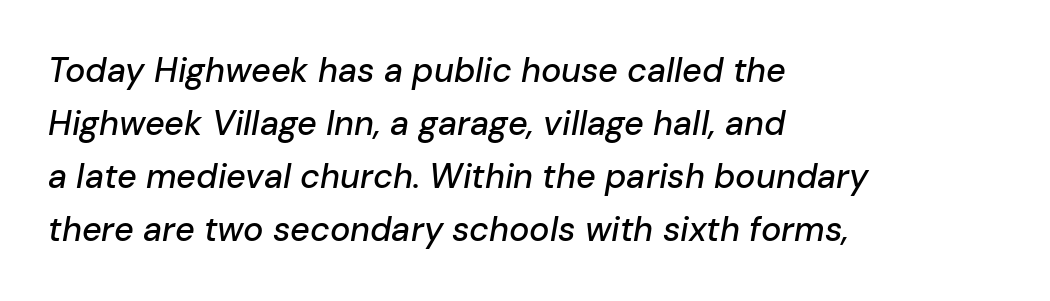
The image shows 34 px text type, italic (leaning right); set left-aligned, normal line spacing (1.56x), normal letter spacing, not underlined; low stroke contrast and a medium x-height.
